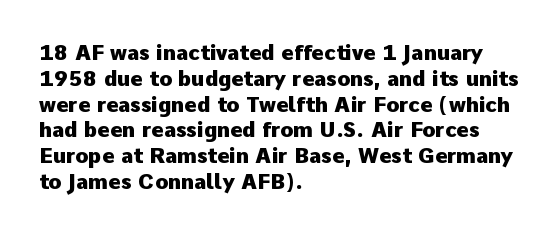
{"italic": "no", "bold": "yes", "underline": "no", "align": "left", "line_spacing_ratio": 1.23, "letter_spacing": "normal", "letter_spacing_em": 0.0, "glyph_px": 21}
